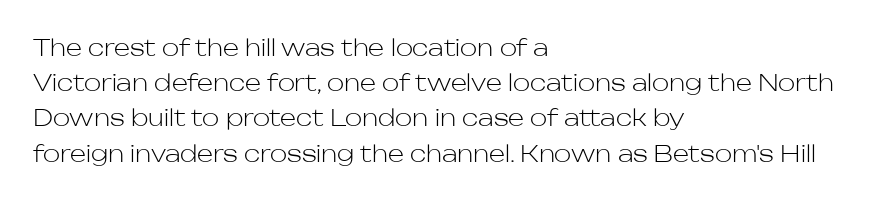
Q: Is the text bold? A: No.
Q: Is the text italic (slanted)? A: No, it is upright.
Q: Is the text underlined? A: No.
Q: How is the paragraph aligned? A: Left-aligned.
Q: Is the spacing between letters normal or unusually wide? A: Normal.
Q: Is the spacing between lines tight, normal or loose? A: Normal.
